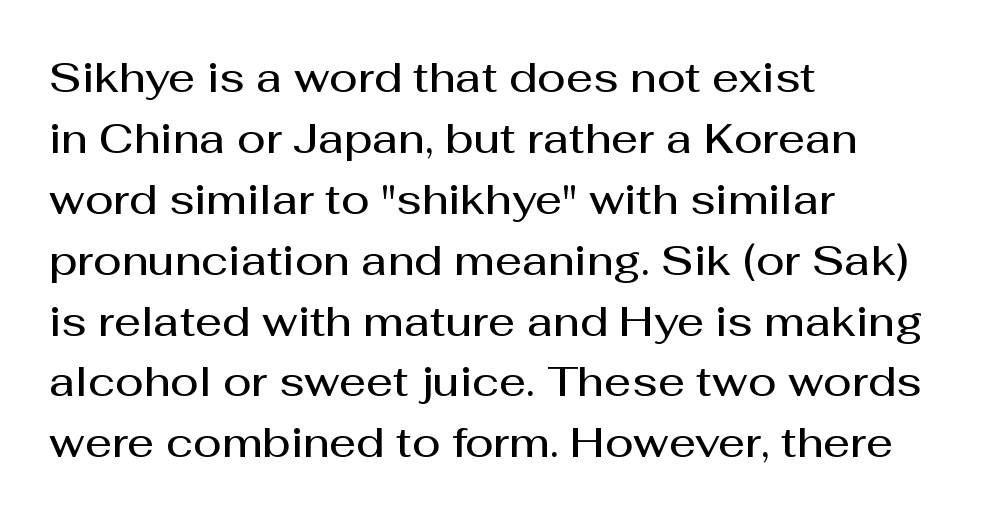
{"serif": "no", "italic": "no", "bold": "semi", "weight": "semibold", "width": "normal", "stroke_contrast": "medium", "x_height": "medium", "monospaced": "no", "underline": "no", "align": "left", "line_spacing": "normal", "line_spacing_ratio": 1.45, "letter_spacing": "normal", "letter_spacing_em": 0.0, "glyph_px": 42}
